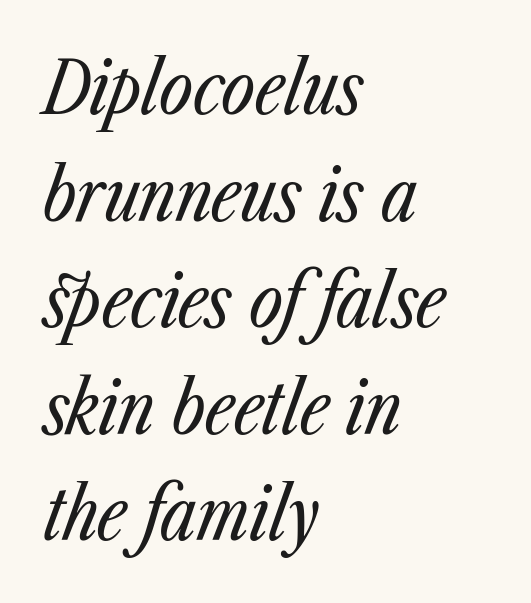
{"italic": "yes", "lean": "right", "slant_degrees": 23, "bold": "no", "weight": "regular", "width": "condensed", "stroke_contrast": "low", "x_height": "medium", "monospaced": "no", "underline": "no", "align": "left", "line_spacing": "normal", "line_spacing_ratio": 1.46, "letter_spacing": "normal", "letter_spacing_em": 0.0, "glyph_px": 73}
